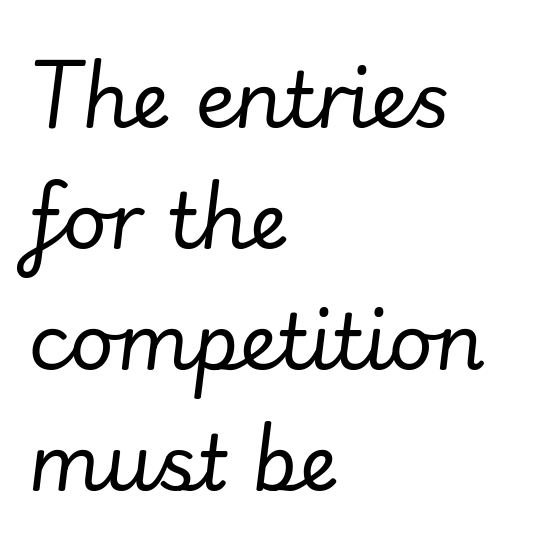
The font is comparable to plain body text, perhaps lighter. The letters advance in unequal steps, a hallmark of proportional type. Regular leading. A student would call this left alignment; a typographer would say flush left, rag right.
